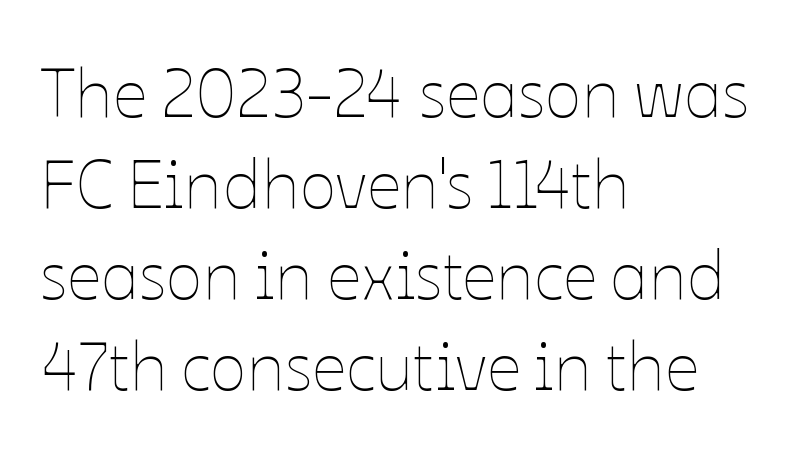
{"italic": "no", "bold": "no", "weight": "thin", "width": "normal", "stroke_contrast": "low", "x_height": "medium", "monospaced": "no", "underline": "no", "align": "left", "line_spacing": "normal", "line_spacing_ratio": 1.34, "letter_spacing": "normal", "letter_spacing_em": 0.0, "glyph_px": 68}
